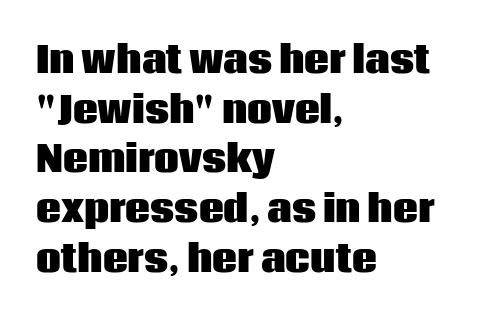
Nothing sits at the stroke ends, so this counts as sans-serif. Vertical spacing — default. Plenty of ink on the page — the face is bold. This rendering uses left alignment, leaving the right contour irregular. Proportional: the letters do not fall into vertical columns. Style check: upright.
